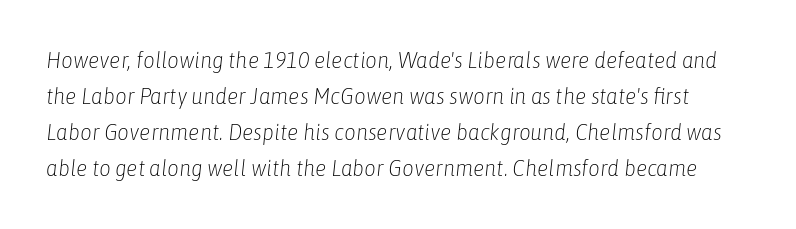
{"italic": "yes", "lean": "right", "slant_degrees": 6, "bold": "no", "underline": "no", "line_spacing": "normal", "line_spacing_ratio": 1.57, "letter_spacing": "normal", "letter_spacing_em": 0.0, "glyph_px": 23}
